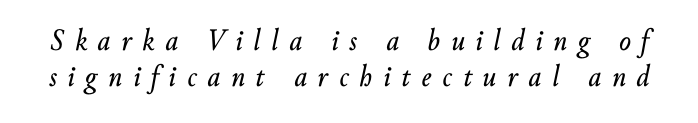
The rendering inserts visible extra space after every character. Honestly, there is no underline to notice here at all. A typesetter would call this proportional, since set widths differ per character. Compared with ordinary roman type, these characters are visibly tilted.
